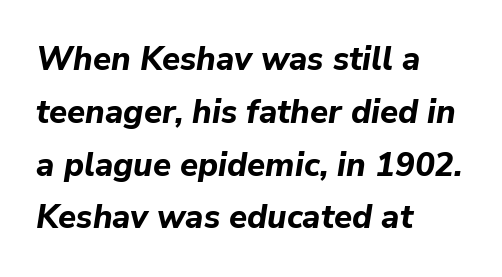
{"italic": "yes", "lean": "right", "slant_degrees": 9, "bold": "yes", "weight": "bold", "width": "normal", "stroke_contrast": "low", "x_height": "medium", "monospaced": "no", "underline": "no", "align": "left", "line_spacing": "normal", "line_spacing_ratio": 1.6, "letter_spacing": "normal", "letter_spacing_em": 0.0, "glyph_px": 33}
